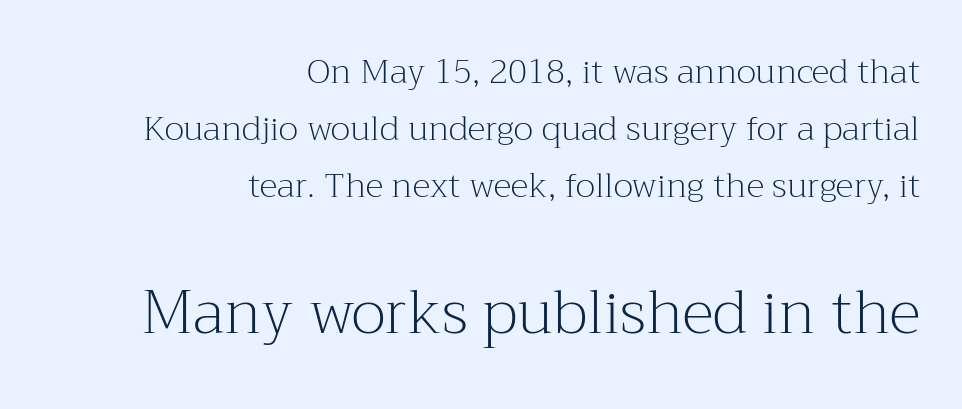
{"serif": "yes", "italic": "no", "bold": "no", "weight": "light", "width": "normal", "stroke_contrast": "medium", "x_height": "medium", "monospaced": "no", "underline": "no", "align": "right", "line_spacing": "normal", "line_spacing_ratio": 1.68, "letter_spacing": "normal", "letter_spacing_em": 0.0, "larger_block": "second", "size_ratio": 1.76, "glyph_px": 60}
